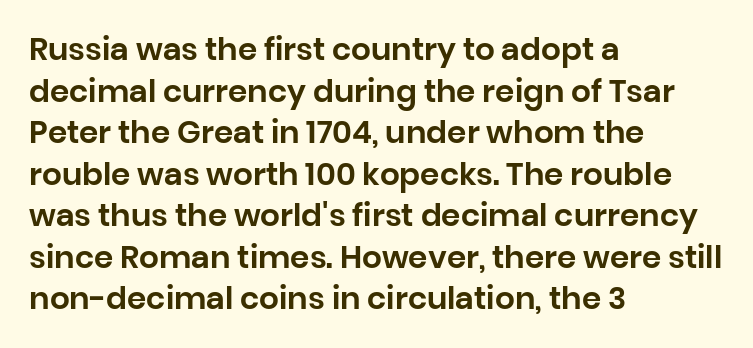
The image shows 31 px sans-serif type, upright; set left-aligned, normal line spacing (1.34x), normal letter spacing, not underlined; low stroke contrast and a large x-height.
